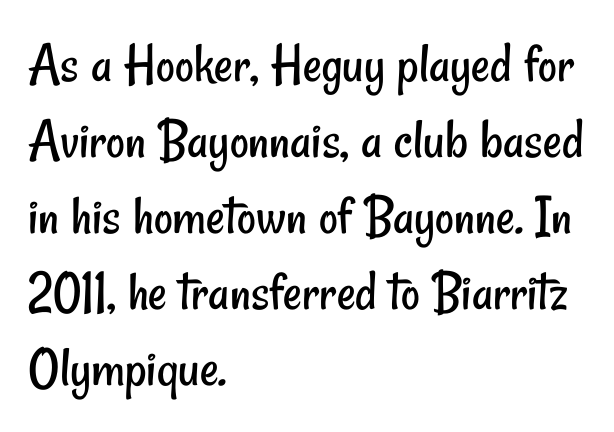
Q: Is the text bold? A: No.
Q: Is the typeface a serif or a sans-serif typeface? A: Sans-serif.
Q: Is the text underlined? A: No.
Q: How is the paragraph aligned? A: Left-aligned.
Q: Is the spacing between letters normal or unusually wide? A: Normal.
Q: Is the spacing between lines tight, normal or loose? A: Normal.
Q: Width (condensed, normal, or wide)? A: Condensed.
Q: Stroke contrast? A: Low.
Q: x-height? A: Small.
Q: Monospaced? A: No.
